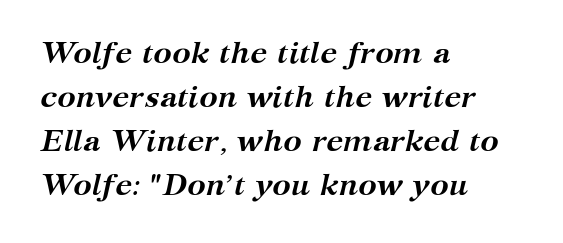
Typesetter's note: full bold, strokes at maximum text heaviness. The lettering tilts uniformly, giving the passage an italic look. This rendering uses left alignment, leaving the right contour irregular. No extra tracking has been applied to these lines. You could not count columns in this text — the font is proportionally spaced.
